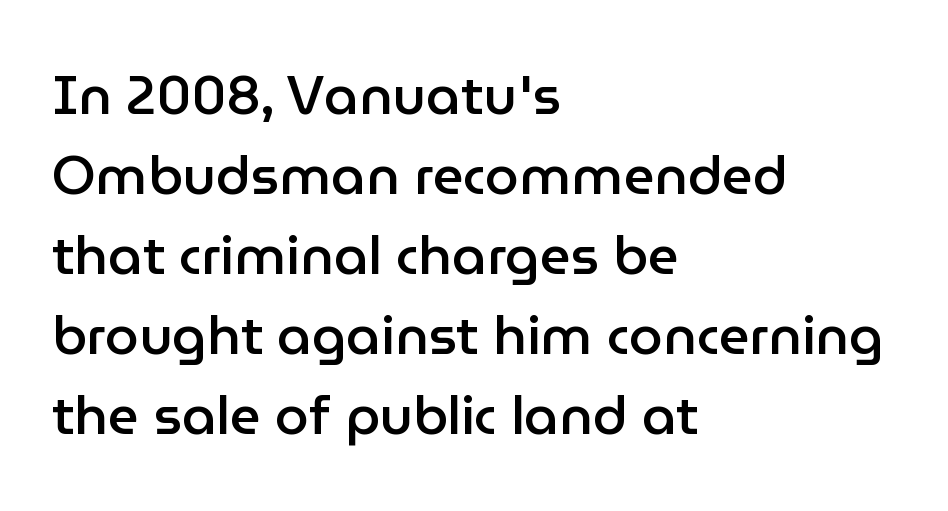
{"serif": "no", "italic": "no", "bold": "semi", "weight": "semibold", "width": "normal", "stroke_contrast": "low", "x_height": "medium", "monospaced": "no", "underline": "no", "align": "left", "line_spacing": "normal", "line_spacing_ratio": 1.48, "letter_spacing": "normal", "letter_spacing_em": 0.0, "glyph_px": 54}
